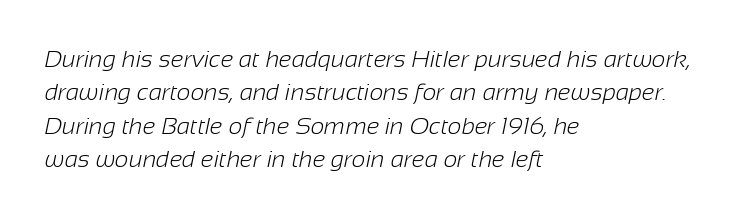
Q: Is the text bold? A: No.
Q: Is the text underlined? A: No.
Q: How is the paragraph aligned? A: Left-aligned.
Q: Is the spacing between letters normal or unusually wide? A: Normal.
Q: Is the spacing between lines tight, normal or loose? A: Normal.
